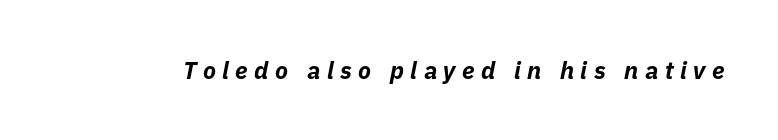
Q: Is the text bold? A: Yes.
Q: Is the text italic (slanted)? A: Yes, it leans right by about 11 degrees.
Q: Is the text underlined? A: No.
Q: Is the spacing between letters normal or unusually wide? A: Unusually wide.
